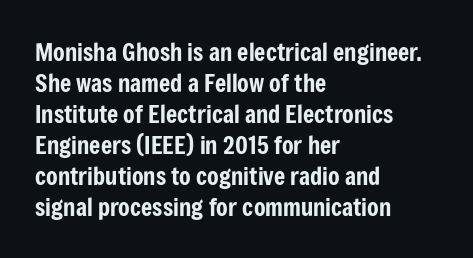
The image shows 24 px text type, upright; set left-aligned, normal line spacing (1.29x), normal letter spacing, not underlined.
